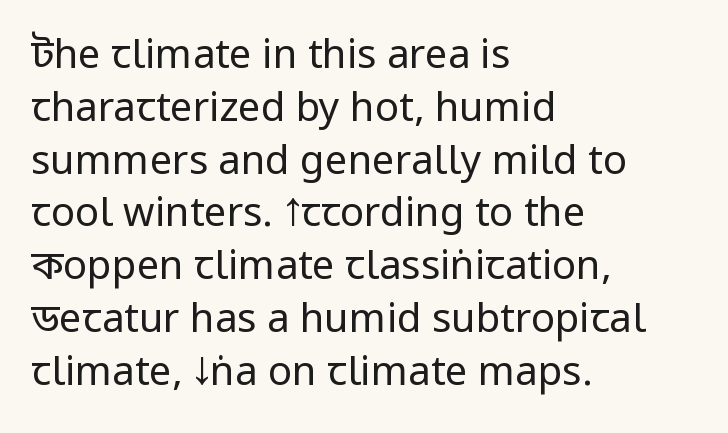
The image shows 40 px regular-weight, condensed sans-serif type, upright; set left-aligned, normal line spacing (1.32x), normal letter spacing, not underlined; low stroke contrast.
